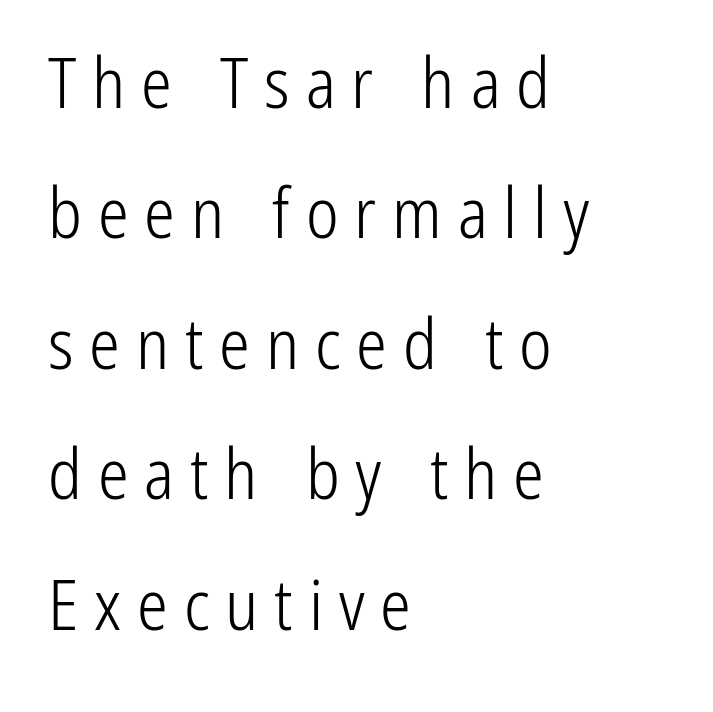
Reading down the block, your eye returns to a fixed left position each line. Nothing heavy about these letters — not bold at all. Do the characters align in a grid? No, the font is proportional. Every stem runs plumb, perpendicular to the baseline. This is sans-serif lettering, the kind often seen on screens and signage.
